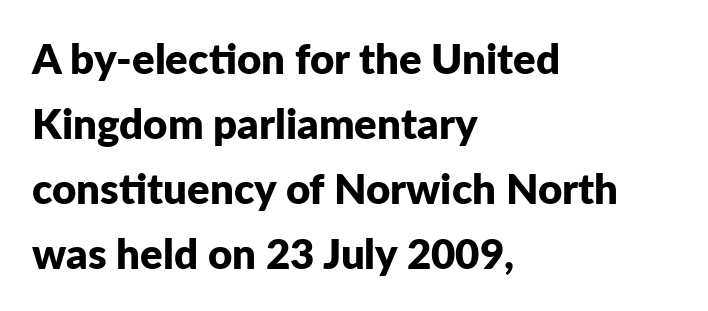
Q: Is the text bold? A: Yes.
Q: Is the text italic (slanted)? A: No, it is upright.
Q: Is the typeface a serif or a sans-serif typeface? A: Sans-serif.
Q: Is the text underlined? A: No.
Q: How is the paragraph aligned? A: Left-aligned.
Q: Is the spacing between letters normal or unusually wide? A: Normal.
Q: Is the spacing between lines tight, normal or loose? A: Normal.
Q: Width (condensed, normal, or wide)? A: Normal.
Q: Stroke contrast? A: Low.
Q: x-height? A: Medium.
Q: Monospaced? A: No.
